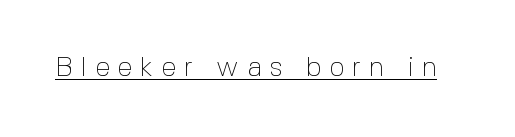
{"italic": "no", "bold": "no", "underline": "yes", "letter_spacing": "wide", "letter_spacing_em": 0.29, "glyph_px": 27}
